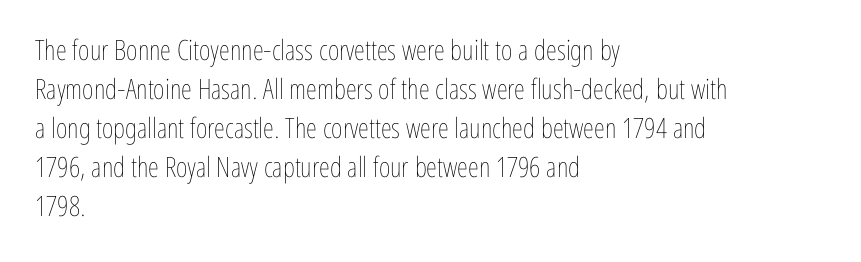
The image shows 28 px thin, condensed type, upright; set left-aligned, normal line spacing (1.39x), normal letter spacing, not underlined; low stroke contrast and a medium x-height.
